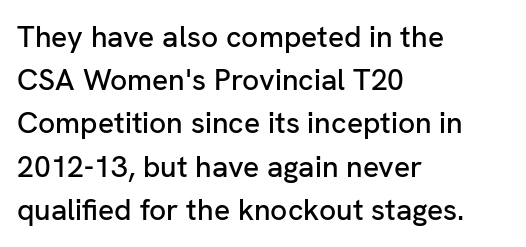
Q: Is the text italic (slanted)? A: No, it is upright.
Q: Is the typeface a serif or a sans-serif typeface? A: Sans-serif.
Q: Is the text underlined? A: No.
Q: How is the paragraph aligned? A: Left-aligned.
Q: Is the spacing between letters normal or unusually wide? A: Normal.
Q: Is the spacing between lines tight, normal or loose? A: Normal.
Q: Width (condensed, normal, or wide)? A: Normal.
Q: Stroke contrast? A: Low.
Q: x-height? A: Medium.
Q: Monospaced? A: No.
